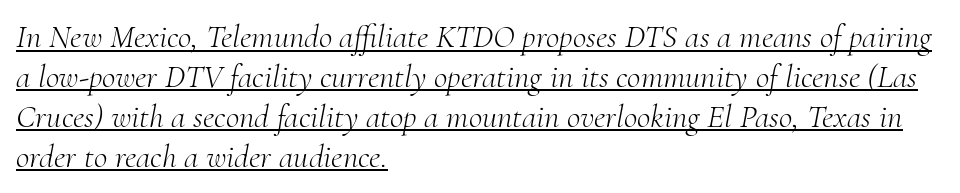
The letters look calm and open, with moderate or lighter stems. Alignment: flush left. Compared with typical body copy, the letter spacing here is the same. The rendered words wear a rule along their underside. Characters are canted at an angle relative to the baseline's perpendicular. Think of a printed novel: that variable character pitch is what you see here.
